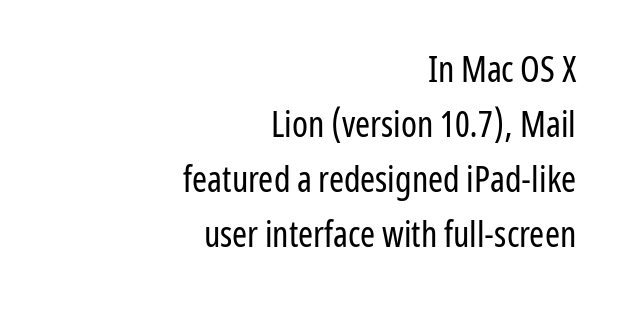
{"serif": "no", "italic": "no", "bold": "no", "weight": "regular", "width": "condensed", "stroke_contrast": "low", "x_height": "medium", "monospaced": "no", "underline": "no", "align": "right", "line_spacing": "normal", "line_spacing_ratio": 1.53, "letter_spacing": "normal", "letter_spacing_em": 0.0, "glyph_px": 36}
